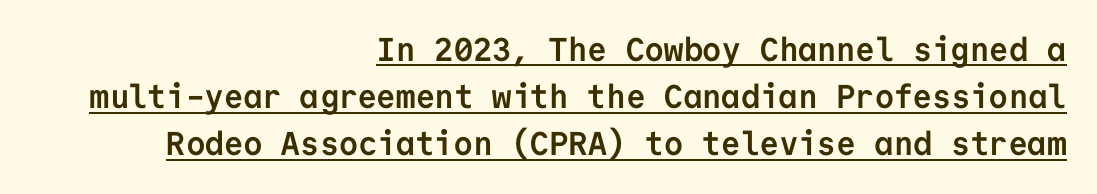
Think of a typewriter: that constant character pitch is what you see here. Typesetter's note: full bold, strokes at maximum text heaviness. Is the block centered? No — it sits flush against the right margin. Ordinary non-slanted type is in use. What's the leading like? Ordinary, nothing unusual. The passage shown has conventional tracking throughout.
